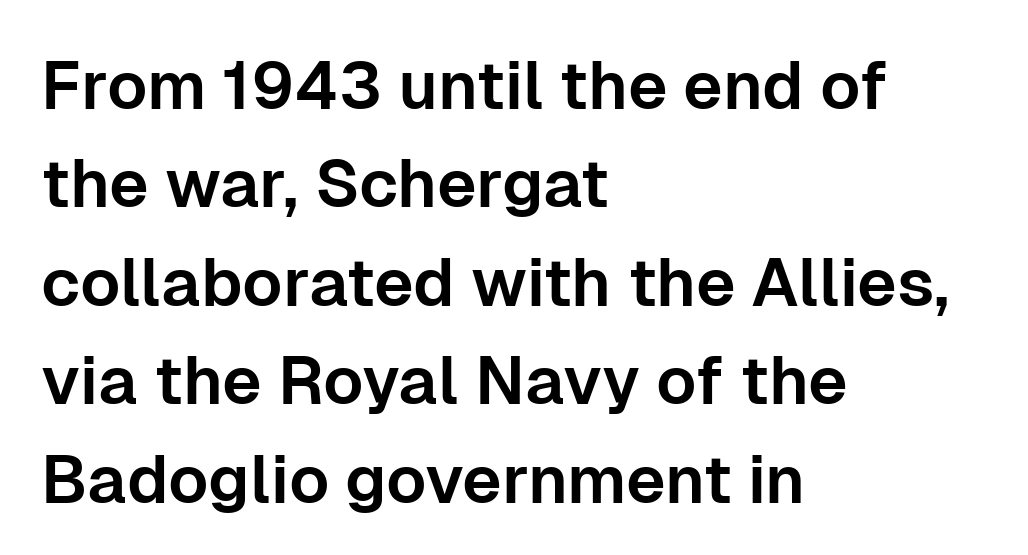
{"serif": "no", "italic": "no", "width": "normal", "stroke_contrast": "low", "x_height": "medium", "monospaced": "no", "underline": "no", "align": "left", "line_spacing": "normal", "line_spacing_ratio": 1.47, "letter_spacing": "normal", "letter_spacing_em": 0.0, "glyph_px": 67}
